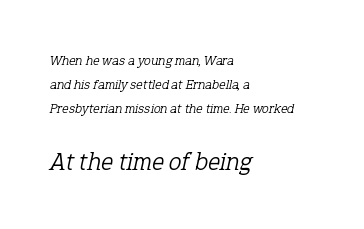
{"italic": "yes", "lean": "right", "slant_degrees": 12, "bold": "no", "underline": "no", "align": "left", "line_spacing_ratio": 1.71, "letter_spacing": "normal", "letter_spacing_em": 0.0, "larger_block": "second", "size_ratio": 1.86, "glyph_px": 26}
